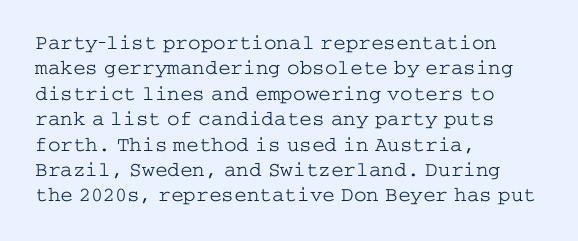
Q: Is the text bold? A: No.
Q: Is the text italic (slanted)? A: No, it is upright.
Q: Is the text underlined? A: No.
Q: How is the paragraph aligned? A: Left-aligned.
Q: Is the spacing between letters normal or unusually wide? A: Normal.
